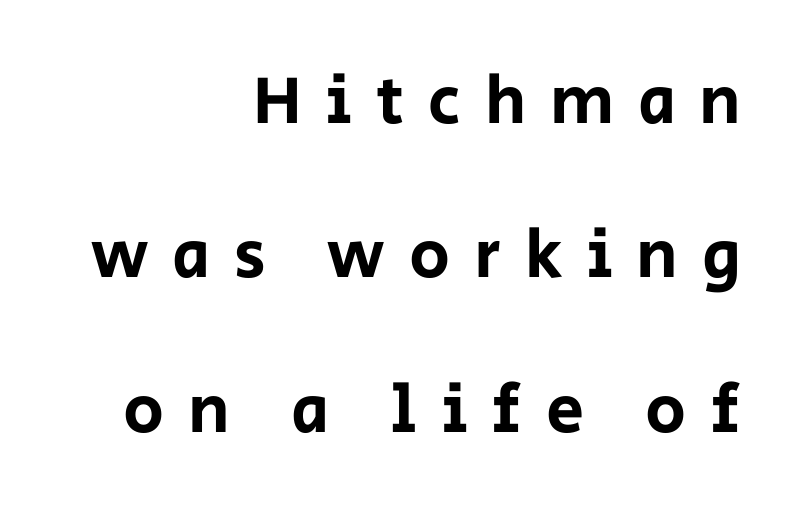
The image shows 68 px sans-serif type, upright; set right-aligned, loose line spacing (2.27x), unusually wide letter spacing (+0.35 em), not underlined; low stroke contrast and a large x-height.
